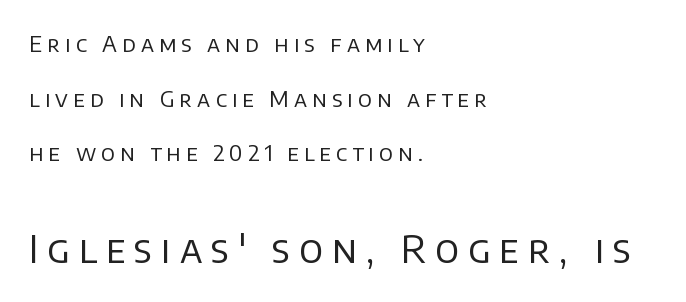
{"serif": "no", "italic": "no", "bold": "no", "weight": "regular", "width": "normal", "stroke_contrast": "low", "x_height": "large", "monospaced": "no", "underline": "no", "align": "left", "line_spacing": "loose", "line_spacing_ratio": 2.48, "letter_spacing": "wide", "letter_spacing_em": 0.23, "larger_block": "second", "size_ratio": 1.73, "glyph_px": 38}
